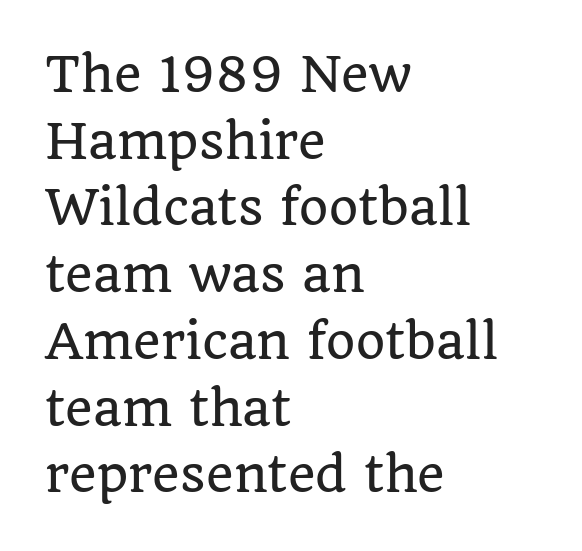
Q: Is the text italic (slanted)? A: No, it is upright.
Q: Is the typeface a serif or a sans-serif typeface? A: Serif.
Q: Is the text underlined? A: No.
Q: How is the paragraph aligned? A: Left-aligned.
Q: Is the spacing between letters normal or unusually wide? A: Normal.
Q: Is the spacing between lines tight, normal or loose? A: Normal.
Q: Width (condensed, normal, or wide)? A: Normal.
Q: Stroke contrast? A: Low.
Q: x-height? A: Large.
Q: Monospaced? A: No.
